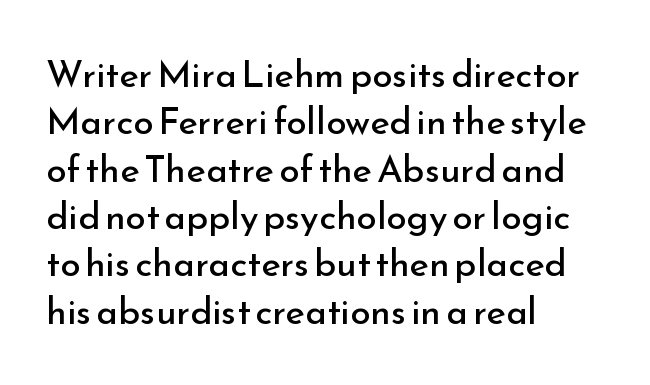
The image shows 37 px regular-weight sans-serif type, upright; set left-aligned, normal line spacing (1.28x), normal letter spacing, not underlined; low stroke contrast and a small x-height.
